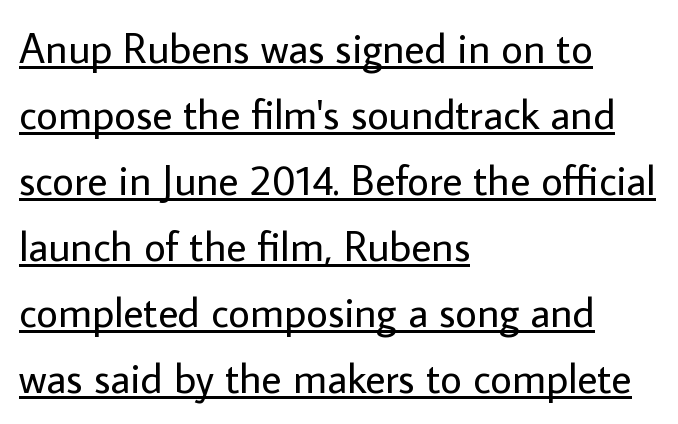
These lines were composed using upright roman letters. The rendering uses the underline text-decoration. Typeset ragged right — the left edge is the straight one. The rendering keeps characters at their native spacing. Baseline-to-baseline distance is the conventional proportion of letter height.
